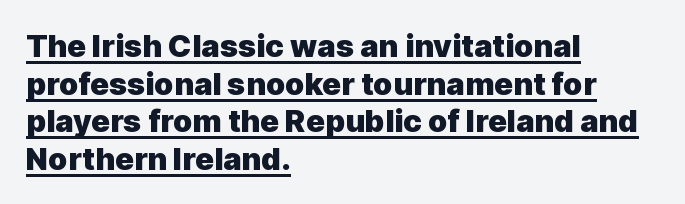
Do the letters lean? They stand straight. Emphasis is given by a line drawn under the lettering. A typesetter would call this proportional, since set widths differ per character. The passage is arranged the way most books set body copy — flush left. Each word holds together tightly as a unit, with standard inter-letter gaps.
